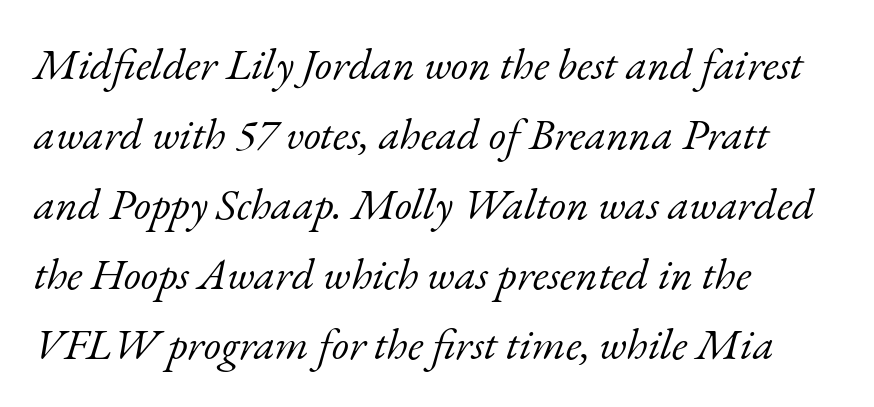
Q: Is the text bold? A: No.
Q: Is the text italic (slanted)? A: Yes, it leans right by about 17 degrees.
Q: Is the typeface a serif or a sans-serif typeface? A: Serif.
Q: Is the text underlined? A: No.
Q: How is the paragraph aligned? A: Left-aligned.
Q: Is the spacing between letters normal or unusually wide? A: Normal.
Q: Is the spacing between lines tight, normal or loose? A: Normal.
Q: Width (condensed, normal, or wide)? A: Normal.
Q: Stroke contrast? A: Low.
Q: x-height? A: Small.
Q: Monospaced? A: No.
